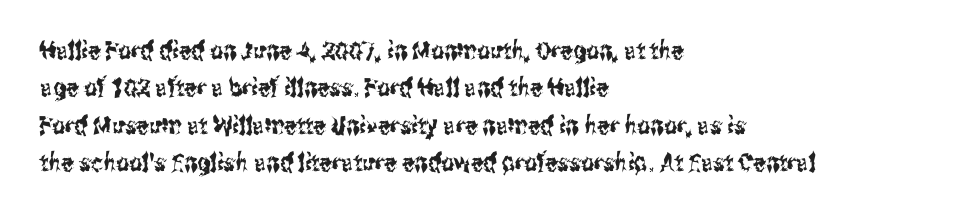
{"italic": "no", "underline": "no", "align": "left", "line_spacing": "normal", "line_spacing_ratio": 1.5, "letter_spacing": "normal", "letter_spacing_em": 0.0, "glyph_px": 25}
